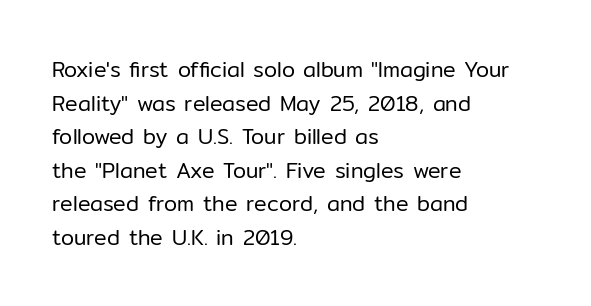
The font's upright variant was chosen for this text. Does the leading feel generous? No, just average. Letters rest on an invisible, unmarked baseline. Heft: none added — not bold. Typeset ragged right — the left edge is the straight one.
